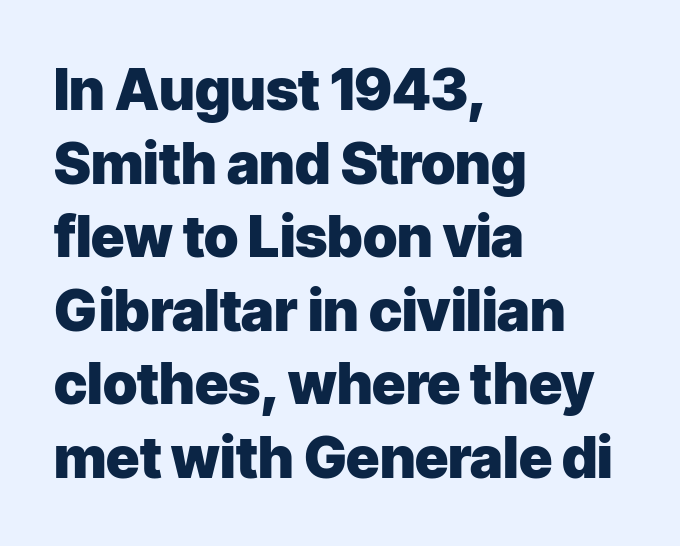
Q: Is the text bold? A: Yes.
Q: Is the text italic (slanted)? A: No, it is upright.
Q: Is the typeface a serif or a sans-serif typeface? A: Sans-serif.
Q: Is the text underlined? A: No.
Q: How is the paragraph aligned? A: Left-aligned.
Q: Is the spacing between letters normal or unusually wide? A: Normal.
Q: Is the spacing between lines tight, normal or loose? A: Normal.
Q: Width (condensed, normal, or wide)? A: Normal.
Q: Stroke contrast? A: Low.
Q: x-height? A: Medium.
Q: Monospaced? A: No.
